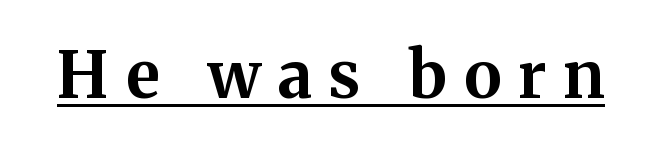
The image shows 64 px bold serif type, upright; set unusually wide letter spacing (+0.27 em), underlined; medium stroke contrast and a medium x-height.
